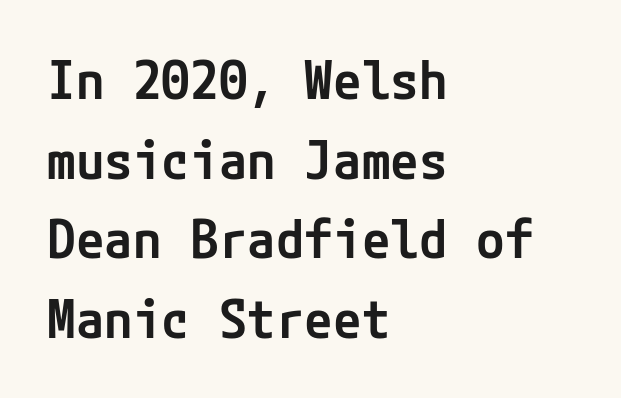
{"serif": "no", "italic": "no", "bold": "semi", "weight": "semibold", "width": "normal", "stroke_contrast": "low", "x_height": "medium", "underline": "no", "align": "left", "line_spacing": "normal", "line_spacing_ratio": 1.53, "letter_spacing": "normal", "letter_spacing_em": 0.0, "glyph_px": 52}
